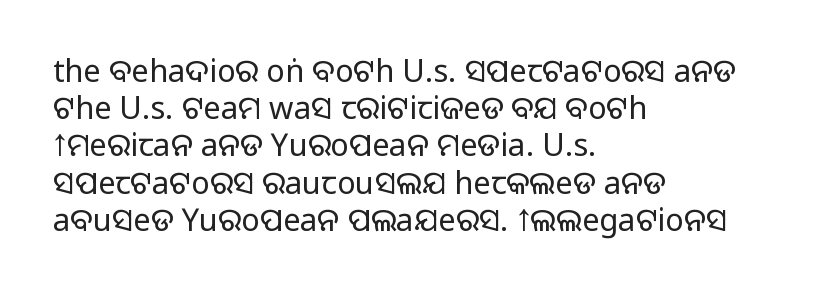
Each row of text sits above clean, open space. A quiet, ordinary-to-light weight characterises the typeface. Is this a fixed-width face? No — the glyphs have proportional, varying widths. The rag falls on the right side of this text block. Stroke terminals: plain, sans-serif. The type sits square on the baseline with zero lean.
